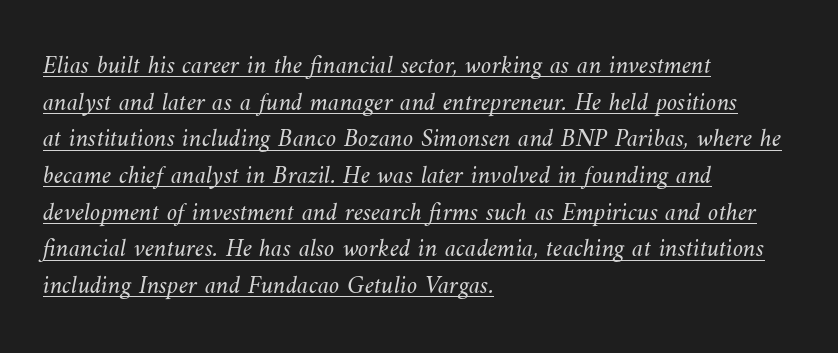
{"bold": "no", "underline": "yes", "align": "left", "line_spacing": "normal", "line_spacing_ratio": 1.41, "letter_spacing": "normal", "letter_spacing_em": 0.0, "glyph_px": 26}
